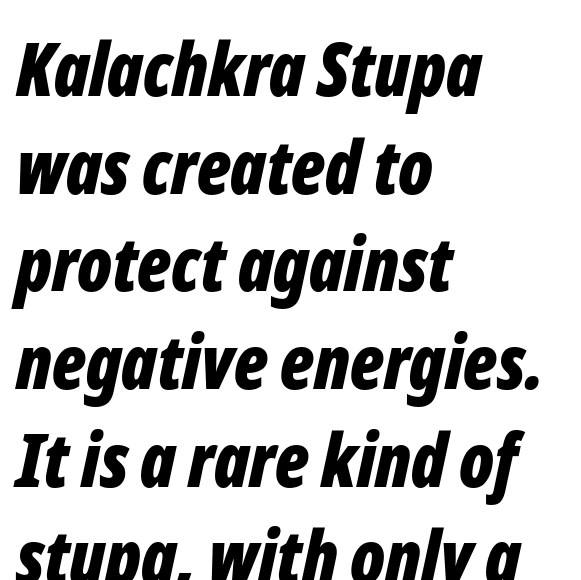
The image shows 74 px bold, condensed type, italic (leaning right); set left-aligned, normal line spacing (1.32x), normal letter spacing, not underlined; low stroke contrast and a medium x-height.
